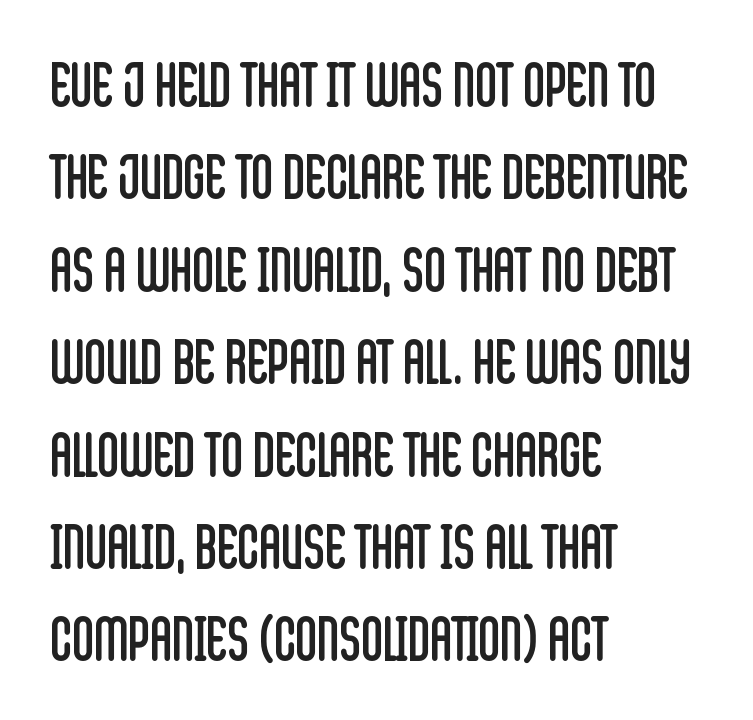
Q: Is the text bold? A: No.
Q: Is the text italic (slanted)? A: No, it is upright.
Q: Is the typeface a serif or a sans-serif typeface? A: Sans-serif.
Q: Is the text underlined? A: No.
Q: How is the paragraph aligned? A: Left-aligned.
Q: Is the spacing between letters normal or unusually wide? A: Normal.
Q: Is the spacing between lines tight, normal or loose? A: Normal.
Q: Width (condensed, normal, or wide)? A: Condensed.
Q: Stroke contrast? A: Low.
Q: x-height? A: Large.
Q: Monospaced? A: No.
